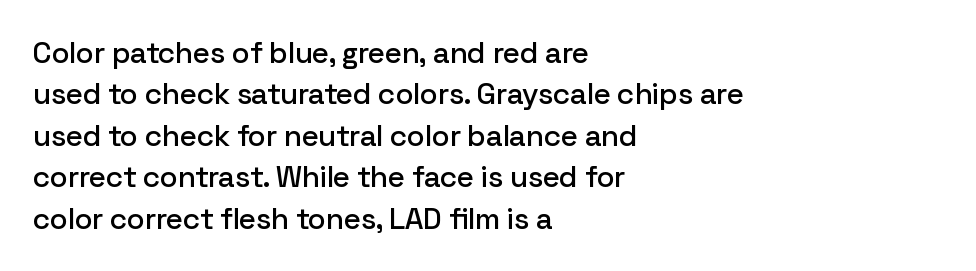
Posture: upright roman. The passage shown is typed in a proportional face where columns would drift. Standard letterfit; no display-style spreading of the glyphs. Glance below the letters and you will spot only blank space.
